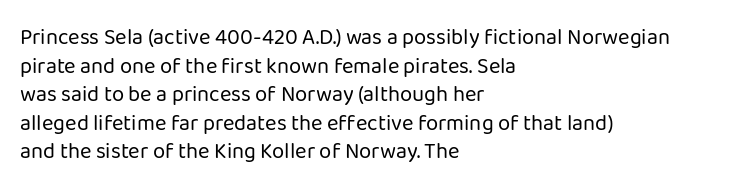
The image shows 22 px text type, upright; set left-aligned, normal line spacing (1.3x), normal letter spacing, not underlined.
